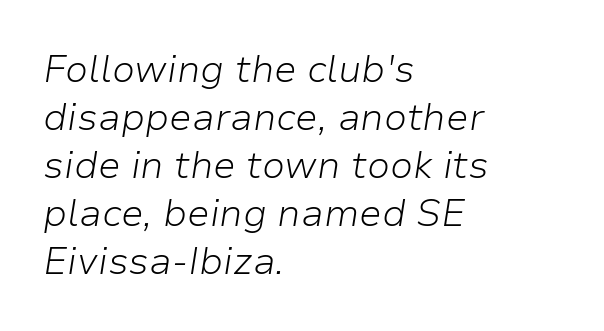
Heaviness? Minimal to ordinary, like unemphasized prose. Every row of glyphs begins at an identical x-position on the left. You could not count columns in this text — the font is proportionally spaced. The passage shown is not underscored anywhere. Short note: letters normally spaced.
